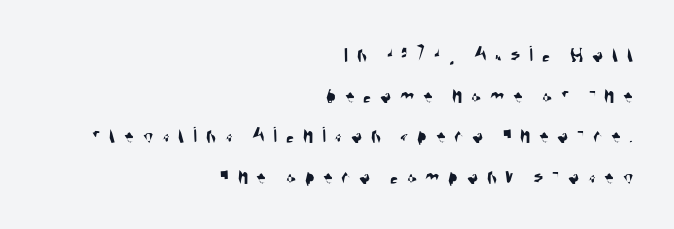
{"underline": "no", "align": "right", "line_spacing_ratio": 1.77, "letter_spacing": "wide", "letter_spacing_em": 0.38, "glyph_px": 23}
